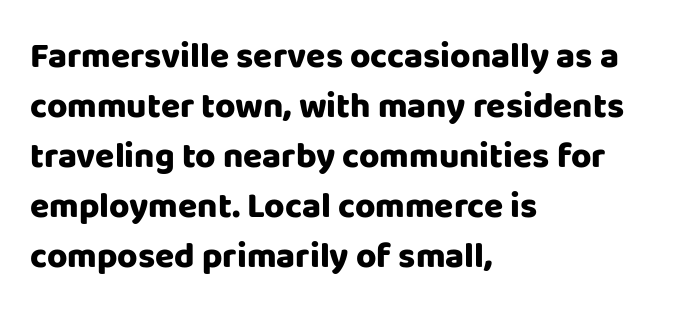
Check under the words: just untouched page. The rendering uses natural spacing where letterforms have individual widths. Is the letter spacing exaggerated? No — it looks like the ordinary default. The face used here has the dense, thick strokes of a bold. Tall strokes in this sample are plumb rather than angled. The paragraph has a hard left edge and a soft right edge.
